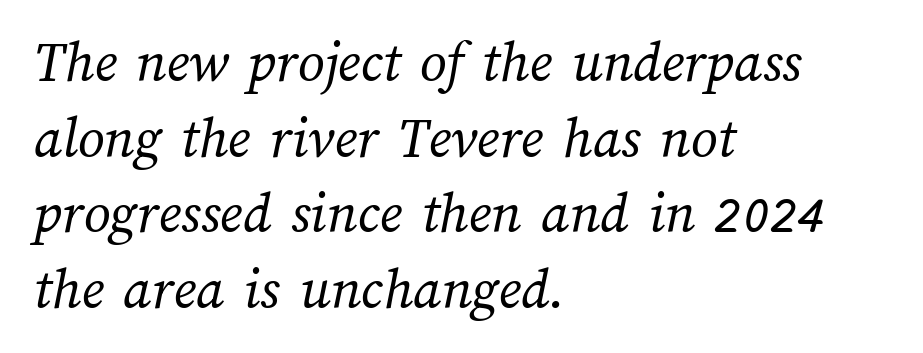
Standard letterfit; no display-style spreading of the glyphs. Words float on clear page, feet unadorned. Proportional: the letters do not fall into vertical columns. Bold? No — there's no thickening of the strokes. These lines are set flush left with a ragged right edge. Interline gaps are of average width in this sample.
